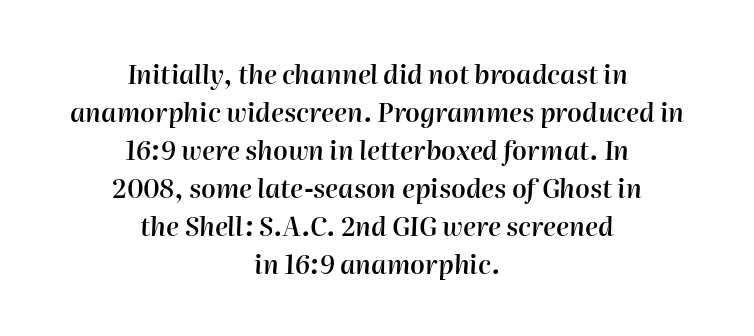
The image shows 26 px text type, italic (leaning right); set centered, normal line spacing (1.46x), normal letter spacing, not underlined.
